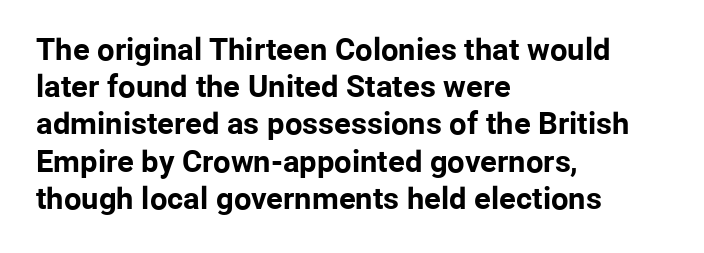
{"serif": "no", "italic": "no", "bold": "yes", "weight": "bold", "width": "normal", "stroke_contrast": "low", "x_height": "medium", "monospaced": "no", "underline": "no", "align": "left", "line_spacing_ratio": 1.2, "letter_spacing": "normal", "letter_spacing_em": 0.0, "glyph_px": 31}
